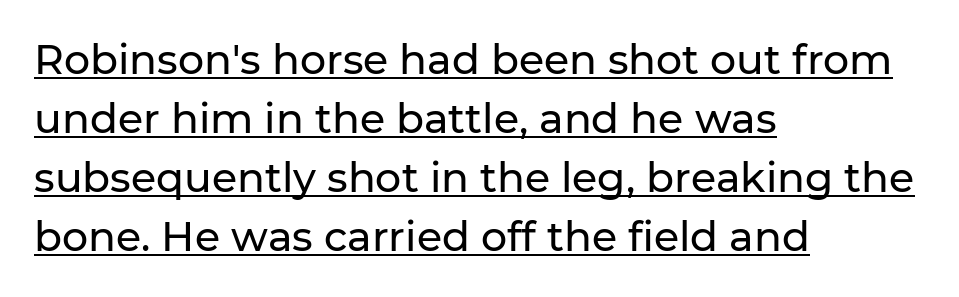
{"serif": "no", "italic": "no", "width": "normal", "stroke_contrast": "low", "x_height": "medium", "monospaced": "no", "underline": "yes", "align": "left", "line_spacing": "normal", "line_spacing_ratio": 1.44, "letter_spacing": "normal", "letter_spacing_em": 0.0, "glyph_px": 41}
